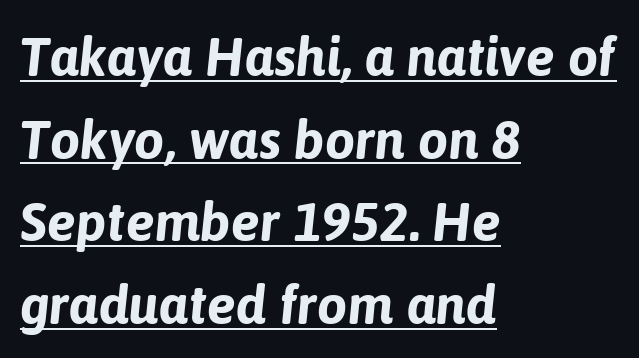
Strokes here are thick enough to call this a true bold. In designer terms, the underline attribute is active on this setting. Looks like regular typesetting: each glyph gets only the width it needs. Notice how descenders clear the ascenders below comfortably — that's standard leading. The face used here is rendered with its standard letterfit.
